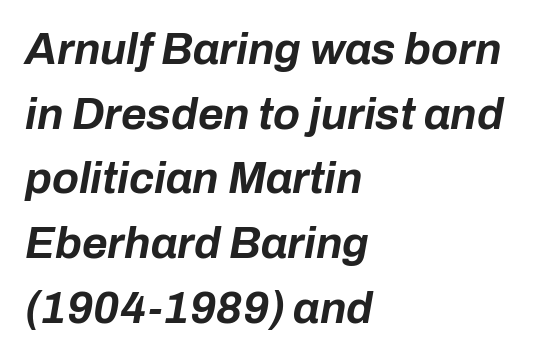
The image shows 44 px bold type, italic (leaning right); set left-aligned, normal line spacing (1.47x), normal letter spacing, not underlined; low stroke contrast and a medium x-height.
